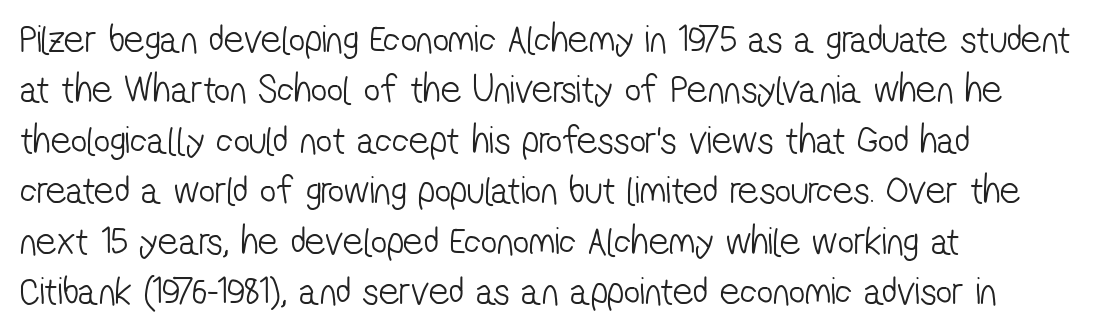
Letter spacing: default. Line beginnings align vertically; line endings do not. Is the type heavy? It reads as light-to-regular instead. Lines of text with bare space underneath. Examine the stroke ends and you'll find no serifs.
